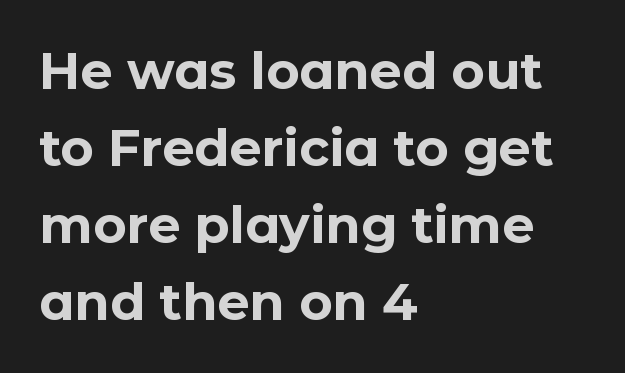
{"serif": "no", "italic": "no", "bold": "yes", "weight": "bold", "width": "normal", "stroke_contrast": "low", "x_height": "medium", "monospaced": "no", "underline": "no", "align": "left", "line_spacing": "normal", "line_spacing_ratio": 1.51, "letter_spacing": "normal", "letter_spacing_em": 0.0, "glyph_px": 51}
